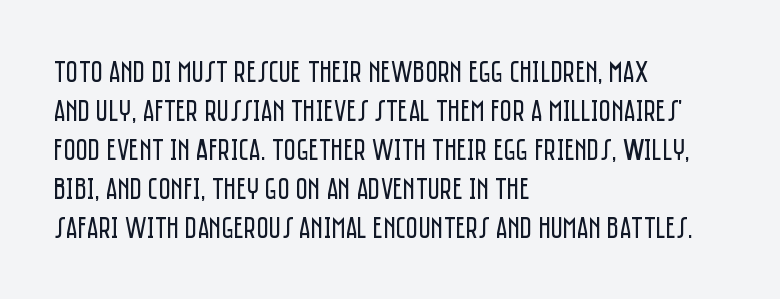
The image shows 30 px regular-weight, condensed sans-serif type, upright; set left-aligned, normal line spacing (1.3x), normal letter spacing, not underlined; low stroke contrast and a large x-height.
